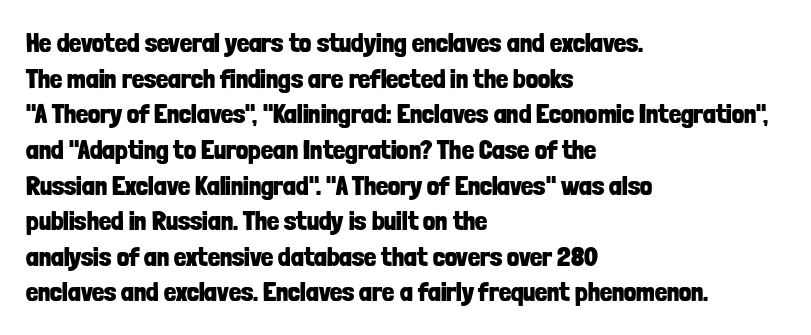
{"italic": "no", "bold": "yes", "underline": "no", "align": "left", "line_spacing": "normal", "line_spacing_ratio": 1.32, "letter_spacing": "normal", "letter_spacing_em": 0.0, "glyph_px": 27}
